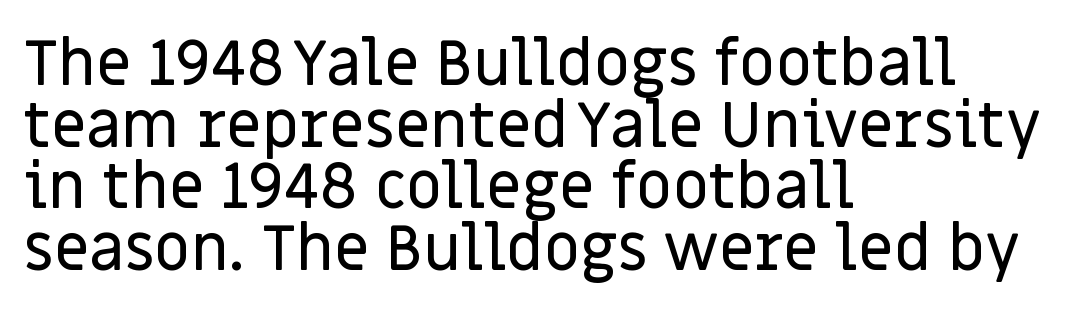
The image shows 63 px sans-serif type, upright; set left-aligned, tight line spacing (0.98x), normal letter spacing, not underlined; low stroke contrast and a large x-height.
